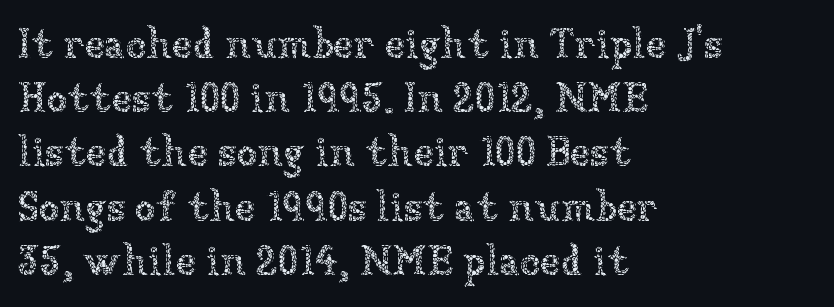
The image shows 42 px thin type, upright; set left-aligned, normal line spacing (1.29x), normal letter spacing, not underlined; low stroke contrast and a medium x-height.
